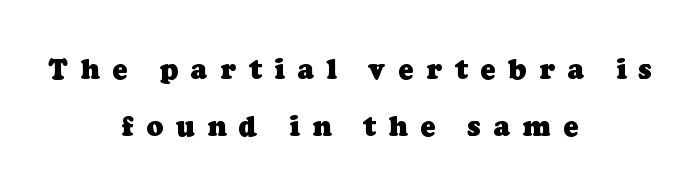
{"serif": "yes", "bold": "yes", "weight": "heavy", "width": "normal", "stroke_contrast": "low", "x_height": "medium", "monospaced": "no", "underline": "no", "align": "center", "line_spacing": "loose", "line_spacing_ratio": 2.02, "letter_spacing": "wide", "letter_spacing_em": 0.45, "glyph_px": 28}
